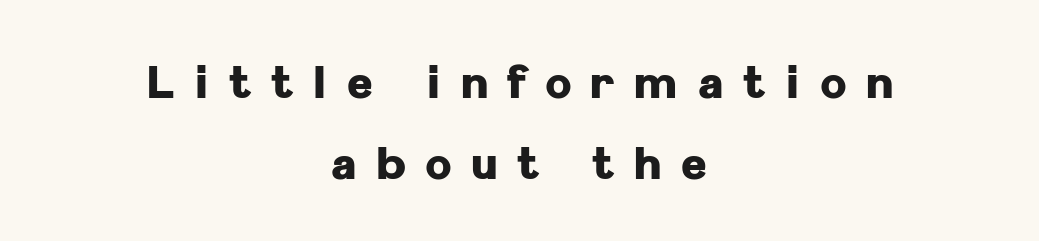
Q: Is the text bold? A: Yes.
Q: Is the text italic (slanted)? A: No, it is upright.
Q: Is the typeface a serif or a sans-serif typeface? A: Sans-serif.
Q: Is the text underlined? A: No.
Q: How is the paragraph aligned? A: Centered.
Q: Is the spacing between letters normal or unusually wide? A: Unusually wide.
Q: Width (condensed, normal, or wide)? A: Normal.
Q: Stroke contrast? A: Low.
Q: x-height? A: Medium.
Q: Monospaced? A: No.
